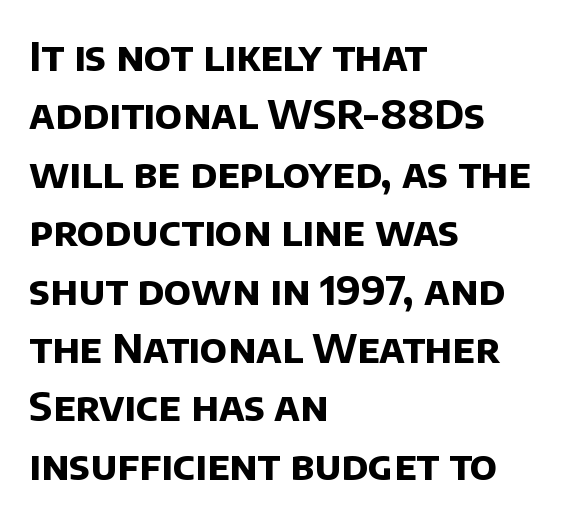
{"serif": "no", "bold": "yes", "weight": "bold", "width": "normal", "stroke_contrast": "low", "x_height": "large", "monospaced": "no", "underline": "no", "align": "left", "line_spacing": "normal", "line_spacing_ratio": 1.46, "letter_spacing": "normal", "letter_spacing_em": 0.0, "glyph_px": 40}
